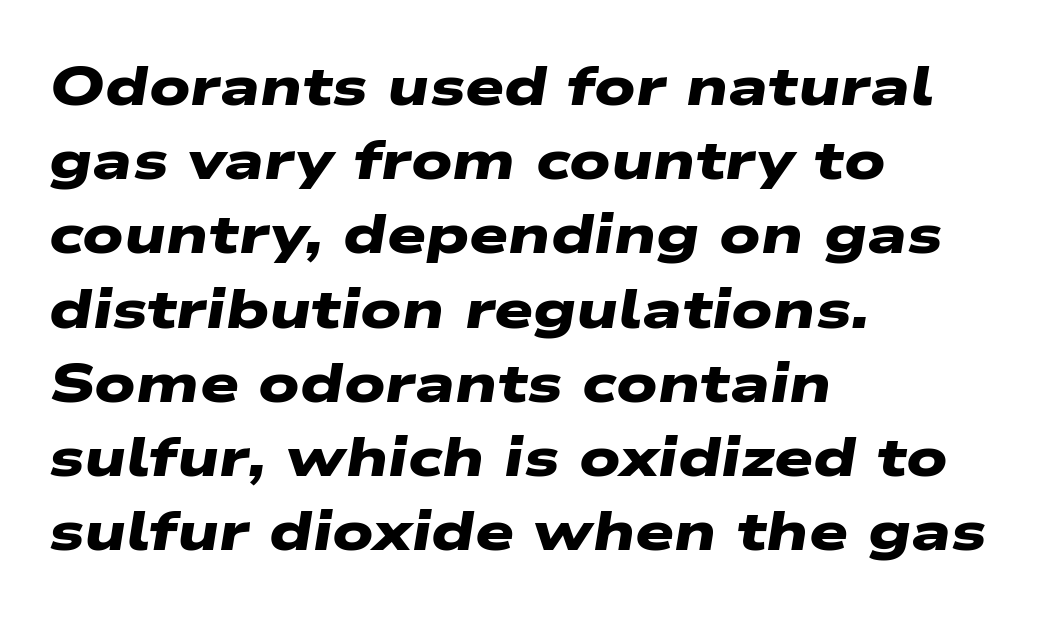
Character widths vary here, with narrow letters taking less room than wide ones. Reading down the column, the eye jumps a familiar distance to each next line. This sample uses a sans-serif face. Short note: letters normally spaced. Has an underline been added? It has not.
